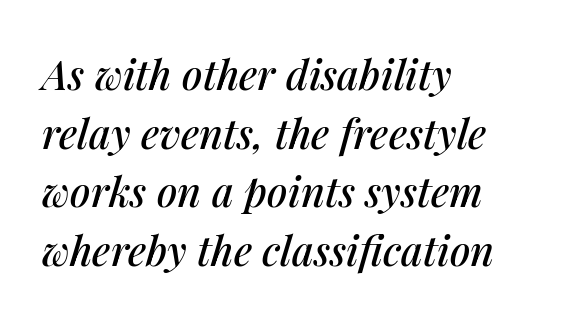
Does extra space separate the letters? No, they use regular spacing. Does the lettering tilt? It does — this is italic. Unmarked baselines from the first word to the last. Is there much room between lines? A standard amount, neither cramped nor airy. Varying glyph widths throughout — classic text-font behaviour. Leftover space on each line is placed entirely after the last word.
